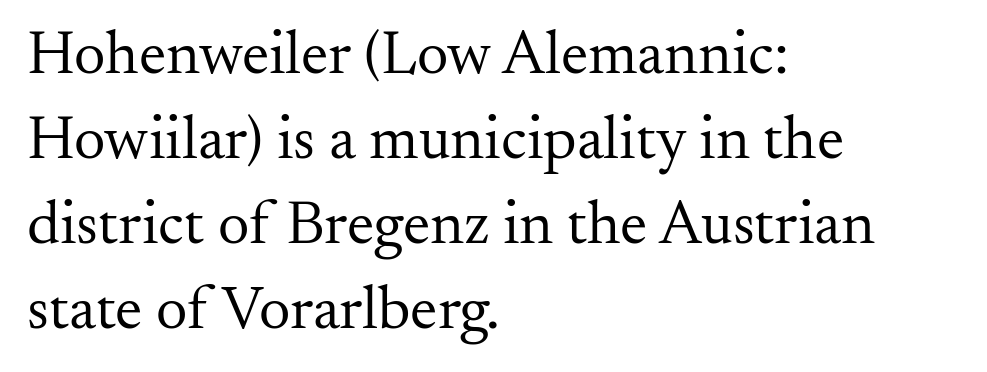
The image shows 62 px regular-weight serif type, upright; set left-aligned, normal line spacing (1.37x), normal letter spacing, not underlined; medium stroke contrast and a small x-height.
